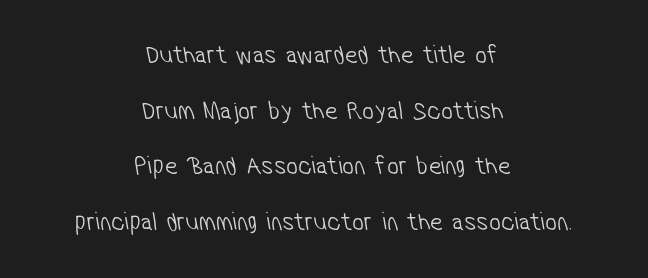
Any mark beneath the type? The region is blank. Both edges are ragged and mirror each other, which tells us the setting is centered. The strokes carry an ordinary text weight at most. The passage shown has conventional tracking throughout. Horizontal bands of white between lines are thick stripes.
